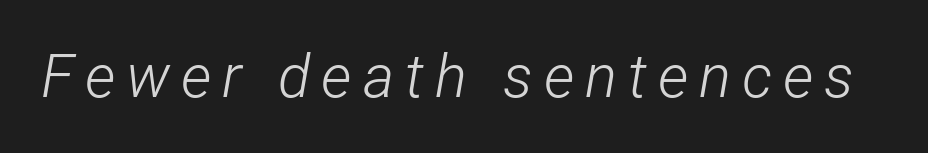
Q: Is the text bold? A: No.
Q: Is the text italic (slanted)? A: Yes, it leans right by about 12 degrees.
Q: Is the text underlined? A: No.
Q: Width (condensed, normal, or wide)? A: Condensed.
Q: Stroke contrast? A: Low.
Q: x-height? A: Medium.
Q: Monospaced? A: No.
